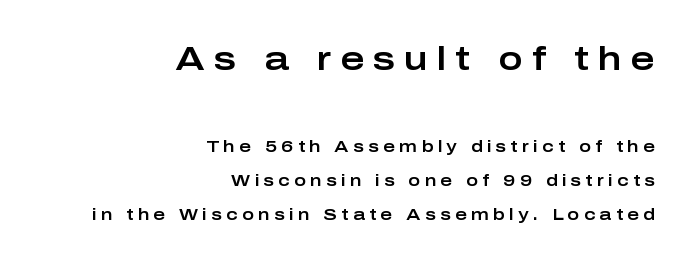
{"serif": "no", "italic": "no", "width": "wide", "stroke_contrast": "low", "x_height": "medium", "monospaced": "no", "underline": "no", "align": "right", "line_spacing": "loose", "line_spacing_ratio": 2.11, "letter_spacing": "wide", "letter_spacing_em": 0.27, "larger_block": "first", "size_ratio": 2.06, "glyph_px": 33}
